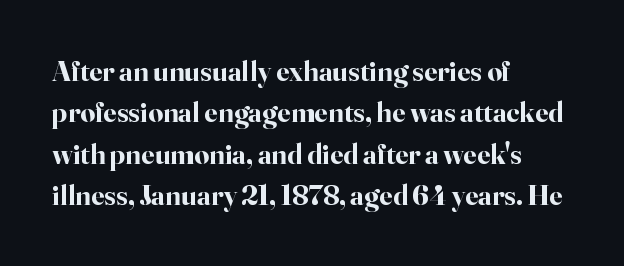
This is roman type, the default non-slanted kind. Does the weight exceed regular? Yes, all the way to bold. The horizontal fit of the characters is conventional and even. Glance below the letters and you will spot only blank space. Teacher's note: observe the even left margin — that is flush-left alignment.
